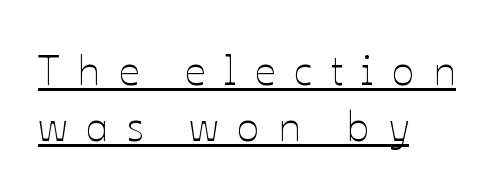
Between one letter and the next there's a generous, obvious gap. Baseline-to-baseline distance is the conventional proportion of letter height. This sample carries an underscore along the baseline area. No heavy texture on the line: the type isn't bold. Line starts are locked; line ends wander.
